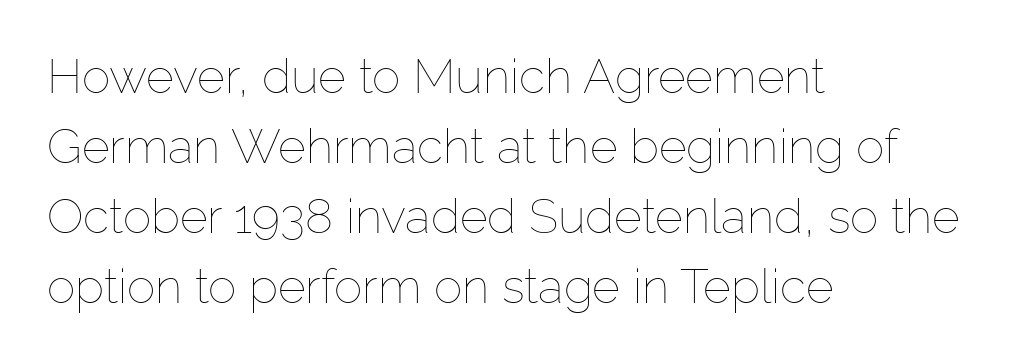
Q: Is the text bold? A: No.
Q: Is the text italic (slanted)? A: No, it is upright.
Q: Is the text underlined? A: No.
Q: How is the paragraph aligned? A: Left-aligned.
Q: Is the spacing between letters normal or unusually wide? A: Normal.
Q: Is the spacing between lines tight, normal or loose? A: Normal.
Q: Width (condensed, normal, or wide)? A: Normal.
Q: Stroke contrast? A: Low.
Q: x-height? A: Medium.
Q: Monospaced? A: No.
